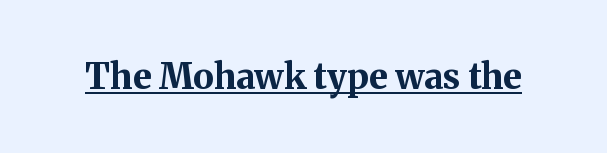
The letterforms sit shoulder to shoulder at normal distance. The specimen includes a rule beneath the text block's lines. Look at the stroke-to-counter ratio: heavy, a bold. The passage shown is typeset with a serif family.
